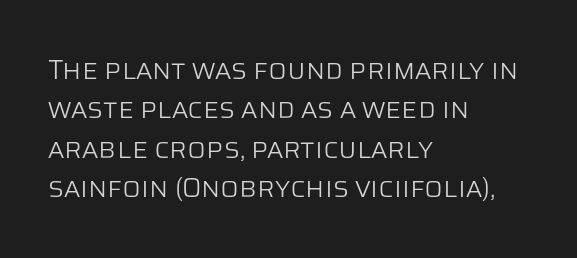
The image shows 27 px text type, upright; set left-aligned, normal line spacing (1.46x), normal letter spacing, not underlined.
